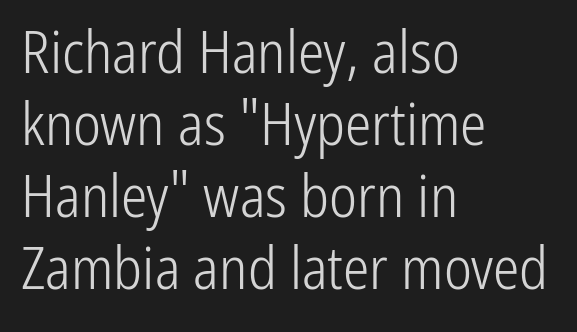
{"serif": "no", "italic": "no", "bold": "no", "weight": "light", "width": "condensed", "stroke_contrast": "low", "x_height": "medium", "monospaced": "no", "underline": "no", "align": "left", "line_spacing_ratio": 1.22, "letter_spacing": "normal", "letter_spacing_em": 0.0, "glyph_px": 59}
